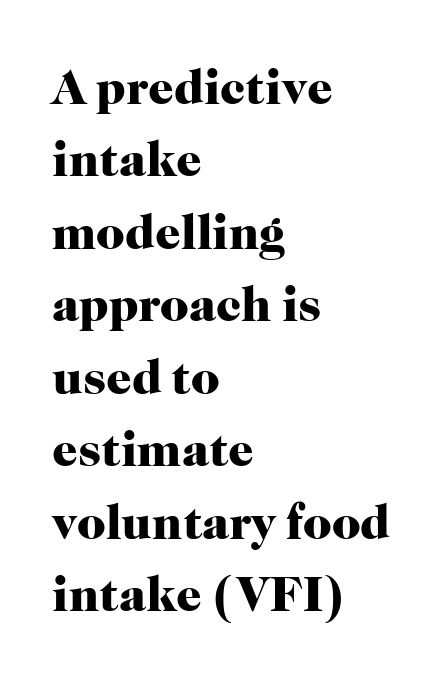
{"serif": "yes", "italic": "no", "bold": "yes", "weight": "heavy", "width": "normal", "stroke_contrast": "high", "x_height": "medium", "monospaced": "no", "underline": "no", "align": "left", "line_spacing": "normal", "line_spacing_ratio": 1.45, "letter_spacing": "normal", "letter_spacing_em": 0.0, "glyph_px": 50}
